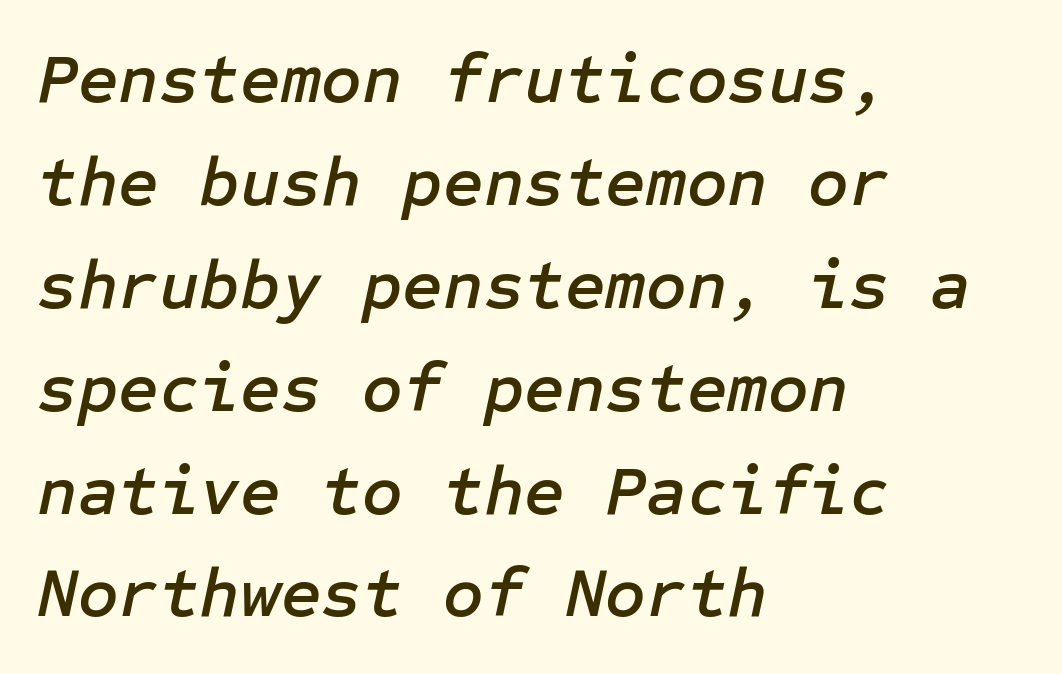
{"italic": "yes", "lean": "right", "slant_degrees": 12, "width": "normal", "stroke_contrast": "low", "x_height": "medium", "underline": "no", "align": "left", "line_spacing": "normal", "line_spacing_ratio": 1.47, "letter_spacing": "normal", "letter_spacing_em": 0.0, "glyph_px": 70}
